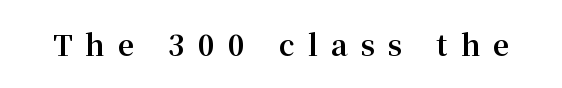
{"serif": "yes", "italic": "no", "bold": "yes", "weight": "bold", "width": "normal", "stroke_contrast": "medium", "x_height": "medium", "monospaced": "no", "underline": "no", "letter_spacing": "wide", "letter_spacing_em": 0.48, "glyph_px": 28}
